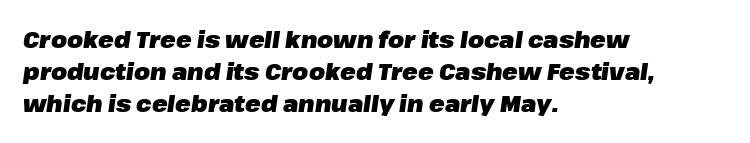
The zone under the glyphs is completely vacant. This sample is left-justified, so line endings fall wherever the words run out. A dark, heavy texture on the line: the type is bold. Tall strokes in this sample are angled rather than plumb. Successive baselines arrive at the customary interval. Words appear dense and cohesive because spacing is normal.
